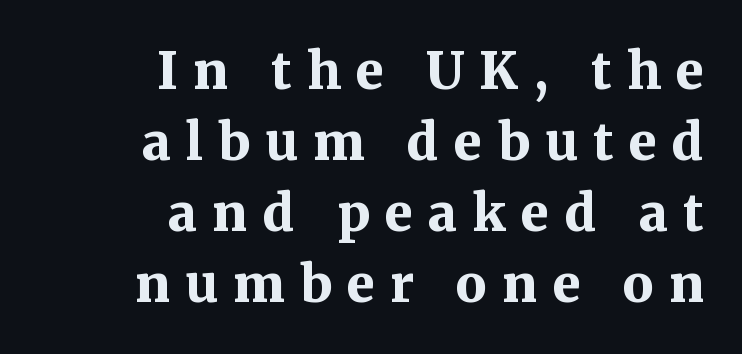
This sample uses an upright cut, with every glyph sitting square on the baseline. Do the characters align in a grid? No, the font is proportional. Chunky letters — that's bold for sure. The glyphs are unaccompanied by any horizontal stroke below them.
